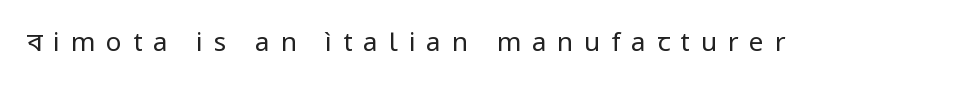
Letter spacing: wide. Has an underline been added? It has not. A typesetter would mark this as roman, not italic. No heavy texture on the line: the type isn't bold.
